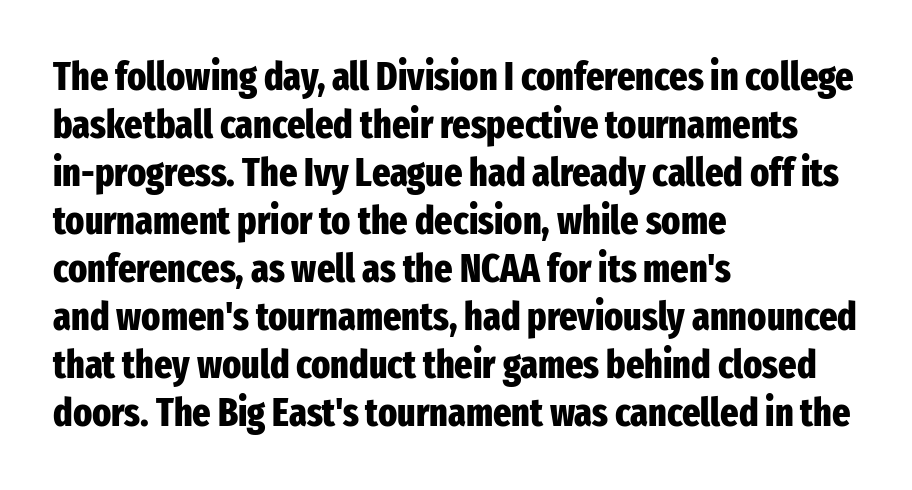
Q: Is the text bold? A: Yes.
Q: Is the text italic (slanted)? A: No, it is upright.
Q: Is the typeface a serif or a sans-serif typeface? A: Sans-serif.
Q: Is the text underlined? A: No.
Q: How is the paragraph aligned? A: Left-aligned.
Q: Is the spacing between letters normal or unusually wide? A: Normal.
Q: Width (condensed, normal, or wide)? A: Condensed.
Q: Stroke contrast? A: Low.
Q: x-height? A: Medium.
Q: Monospaced? A: No.
